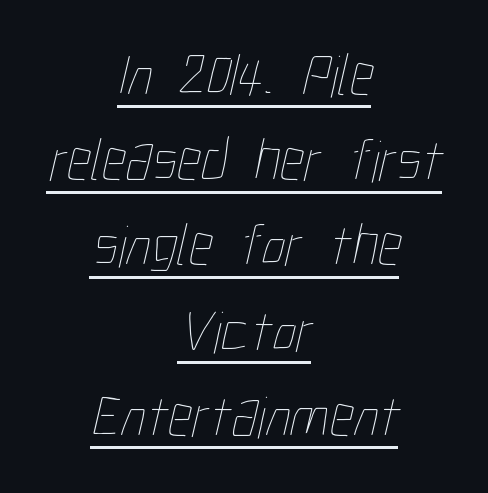
A student would call this center alignment; a typographer would say set centered. The face looks like a standard text weight, possibly lighter. A rule runs beneath these lines of type. Does extra space separate the letters? No, they use regular spacing. The vertical gap from one line to the next is medium.
